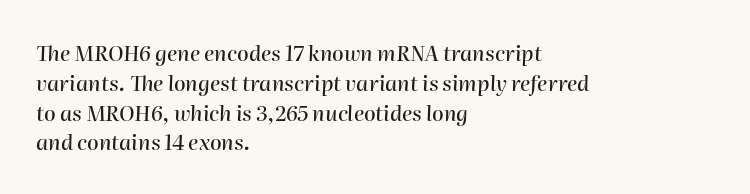
The specimen reads as italic at a glance. These lines sit exactly where default settings would place them. The paragraph shown leans on its left margin. The type is set solid horizontally, with unmodified tracking. Glance below the letters and you will spot only blank space.
